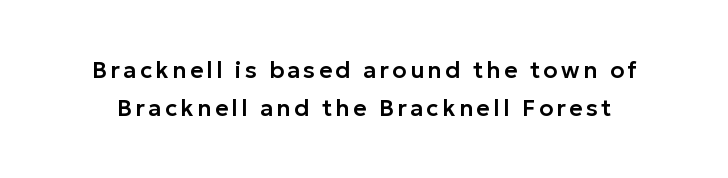
Q: Is the text italic (slanted)? A: No, it is upright.
Q: Is the text underlined? A: No.
Q: Is the spacing between lines tight, normal or loose? A: Normal.
